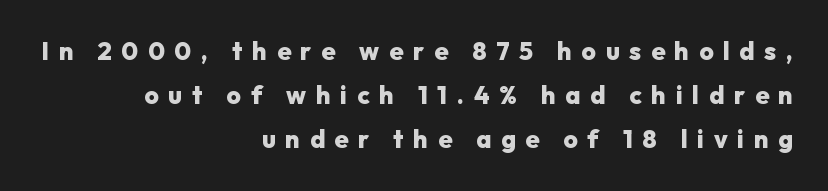
Loose tracking; the words dissolve into strings of separated letters. Layout note: lines flush right. Pretty heavy lettering here — definitely bold. The gap between lines stays unmarked. Posture: vertical.
